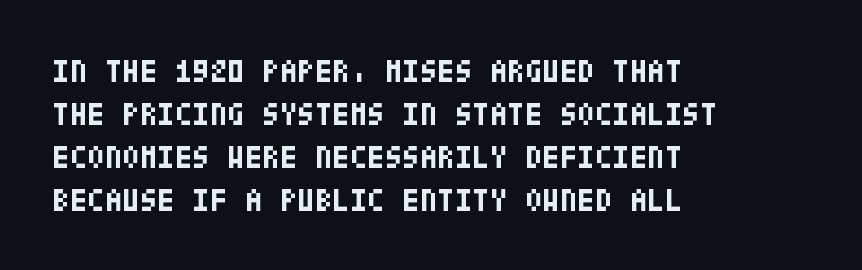
Q: Is the text bold? A: Yes.
Q: Is the text italic (slanted)? A: No, it is upright.
Q: Is the typeface a serif or a sans-serif typeface? A: Sans-serif.
Q: Is the text underlined? A: No.
Q: How is the paragraph aligned? A: Left-aligned.
Q: Is the spacing between letters normal or unusually wide? A: Normal.
Q: Is the spacing between lines tight, normal or loose? A: Normal.
Q: Width (condensed, normal, or wide)? A: Condensed.
Q: Stroke contrast? A: Low.
Q: x-height? A: Large.
